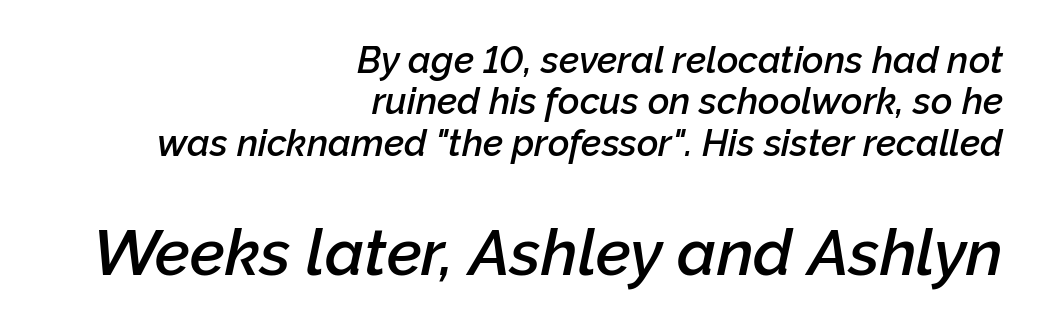
Q: Is the text bold? A: Semi-bold.
Q: Is the text italic (slanted)? A: Yes, it leans right by about 12 degrees.
Q: Is the text underlined? A: No.
Q: How is the paragraph aligned? A: Right-aligned.
Q: Is the spacing between letters normal or unusually wide? A: Normal.
Q: Is the spacing between lines tight, normal or loose? A: Tight.
Q: Which block of text is set in a larger size, the first (top) or the second (bottom)? A: The second (bottom) one.
Q: Width (condensed, normal, or wide)? A: Normal.
Q: Stroke contrast? A: Low.
Q: x-height? A: Medium.
Q: Monospaced? A: No.
